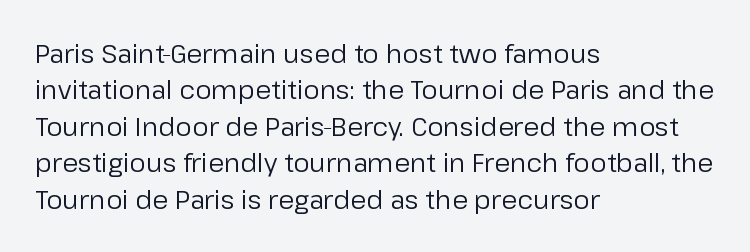
Short and long lines alike share a common starting point at left. The typeface has the unassuming heft of standard copy or less. Is the letter spacing exaggerated? No — it looks like the ordinary default. Has an underline been added? It has not. Posture: vertical.
